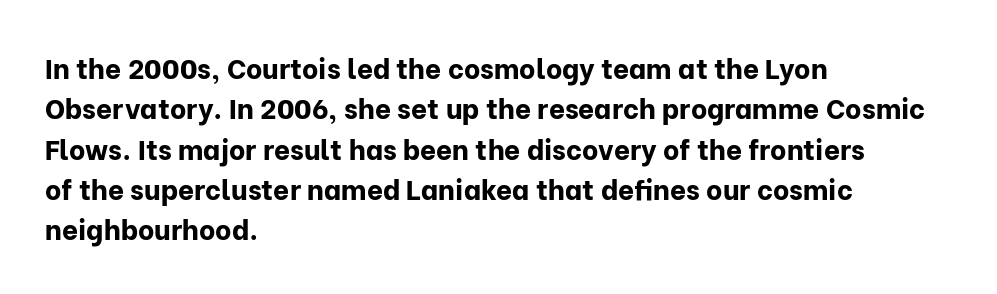
The image shows 28 px bold sans-serif type, upright; set left-aligned, normal line spacing (1.44x), normal letter spacing, not underlined; low stroke contrast and a medium x-height.
